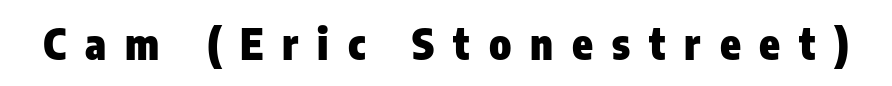
{"serif": "no", "italic": "no", "bold": "yes", "weight": "heavy", "width": "condensed", "stroke_contrast": "low", "x_height": "medium", "monospaced": "no", "underline": "no", "letter_spacing": "wide", "letter_spacing_em": 0.45, "glyph_px": 42}
